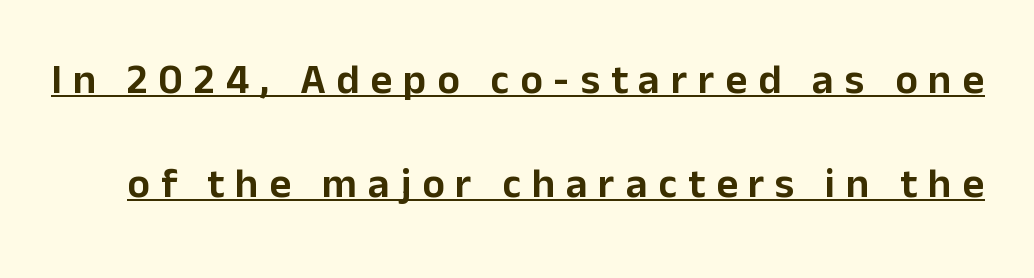
The image shows 42 px sans-serif type, upright; set loose line spacing (2.48x), unusually wide letter spacing (+0.26 em), underlined; low stroke contrast and a medium x-height.
